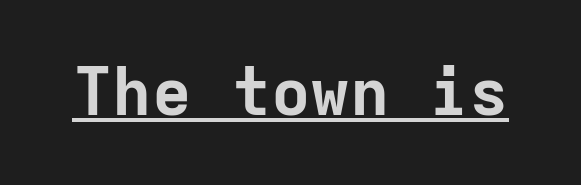
Q: Is the text bold? A: Yes.
Q: Is the text italic (slanted)? A: No, it is upright.
Q: Is the typeface a serif or a sans-serif typeface? A: Sans-serif.
Q: Is the text underlined? A: Yes.
Q: Is the spacing between letters normal or unusually wide? A: Normal.
Q: Width (condensed, normal, or wide)? A: Normal.
Q: Stroke contrast? A: Low.
Q: x-height? A: Medium.
Q: Monospaced? A: Yes.
